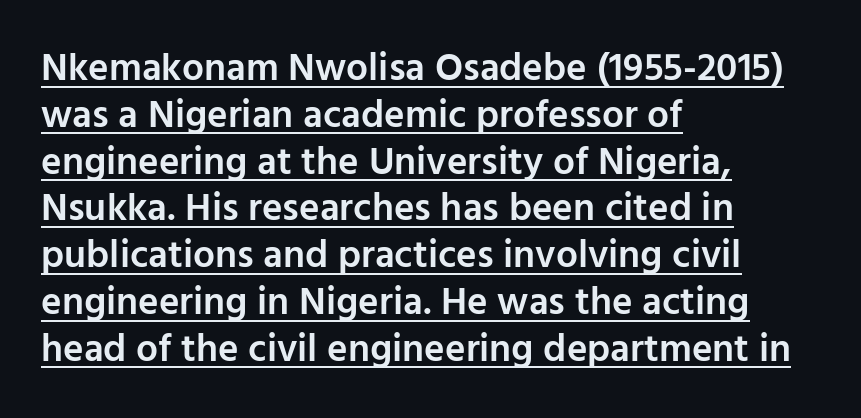
Is there any slant? The stems are plumb. Looks like someone drew a line under every word here. The rendering uses natural spacing where letterforms have individual widths. The sample has been set in demibold, a notch under bold. These lines are composed in type without serifs. Words appear dense and cohesive because spacing is normal.
